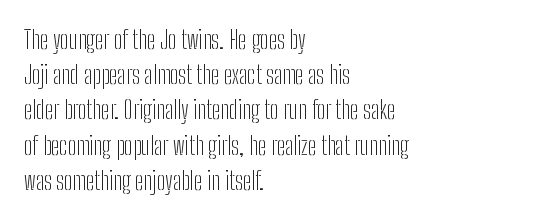
Q: Is the text bold? A: No.
Q: Is the text italic (slanted)? A: No, it is upright.
Q: Is the text underlined? A: No.
Q: How is the paragraph aligned? A: Left-aligned.
Q: Is the spacing between letters normal or unusually wide? A: Normal.
Q: Is the spacing between lines tight, normal or loose? A: Normal.
